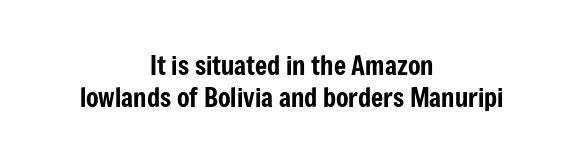
Q: Is the text italic (slanted)? A: No, it is upright.
Q: Is the text underlined? A: No.
Q: How is the paragraph aligned? A: Centered.
Q: Is the spacing between letters normal or unusually wide? A: Normal.
